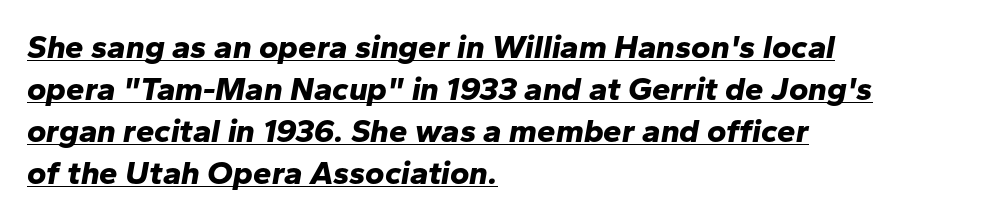
{"italic": "yes", "lean": "right", "slant_degrees": 10, "bold": "yes", "weight": "bold", "width": "normal", "stroke_contrast": "low", "x_height": "medium", "monospaced": "no", "underline": "yes", "align": "left", "line_spacing": "normal", "line_spacing_ratio": 1.27, "letter_spacing": "normal", "letter_spacing_em": 0.0, "glyph_px": 33}
